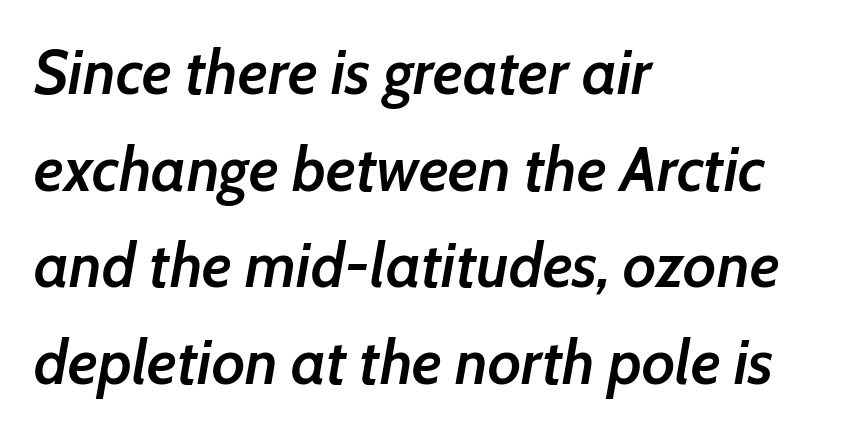
{"italic": "yes", "lean": "right", "slant_degrees": 7, "bold": "semi", "weight": "semibold", "width": "normal", "stroke_contrast": "low", "x_height": "medium", "monospaced": "no", "underline": "no", "align": "left", "line_spacing": "normal", "line_spacing_ratio": 1.56, "letter_spacing": "normal", "letter_spacing_em": 0.0, "glyph_px": 62}
